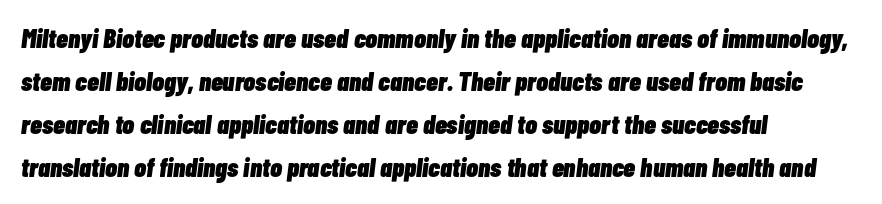
A typesetter would mark this as italic. Each glyph is drawn with heavy, bold strokes. If you drew a ruler down the left edge, every line would touch it. Whoever set this chose a conventional vertical rhythm. Check the space under the baseline: it is left empty.
